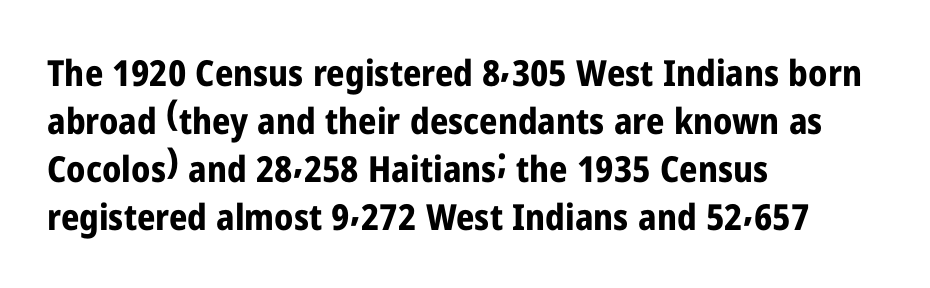
Q: Is the text bold? A: Yes.
Q: Is the text italic (slanted)? A: No, it is upright.
Q: Is the typeface a serif or a sans-serif typeface? A: Sans-serif.
Q: Is the text underlined? A: No.
Q: How is the paragraph aligned? A: Left-aligned.
Q: Is the spacing between letters normal or unusually wide? A: Normal.
Q: Is the spacing between lines tight, normal or loose? A: Normal.
Q: Width (condensed, normal, or wide)? A: Condensed.
Q: Stroke contrast? A: Low.
Q: x-height? A: Medium.
Q: Monospaced? A: No.
